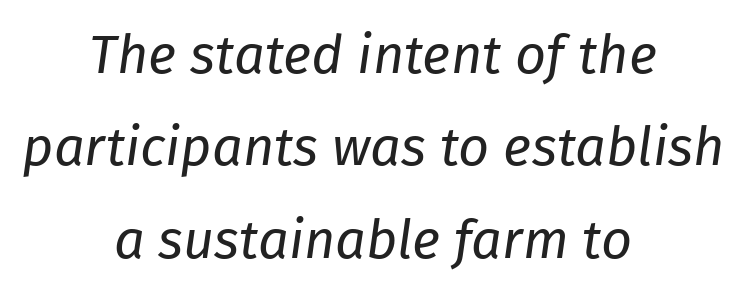
Q: Is the text bold? A: No.
Q: Is the text italic (slanted)? A: Yes, it leans right by about 8 degrees.
Q: Is the text underlined? A: No.
Q: How is the paragraph aligned? A: Centered.
Q: Is the spacing between letters normal or unusually wide? A: Normal.
Q: Width (condensed, normal, or wide)? A: Normal.
Q: Stroke contrast? A: Low.
Q: x-height? A: Medium.
Q: Monospaced? A: No.
